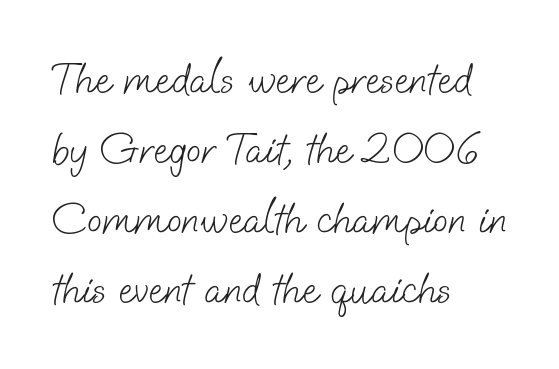
Q: Is the text bold? A: No.
Q: Is the typeface a serif or a sans-serif typeface? A: Sans-serif.
Q: Is the text underlined? A: No.
Q: How is the paragraph aligned? A: Left-aligned.
Q: Is the spacing between letters normal or unusually wide? A: Normal.
Q: Is the spacing between lines tight, normal or loose? A: Normal.
Q: Width (condensed, normal, or wide)? A: Normal.
Q: Stroke contrast? A: Low.
Q: x-height? A: Small.
Q: Monospaced? A: No.
